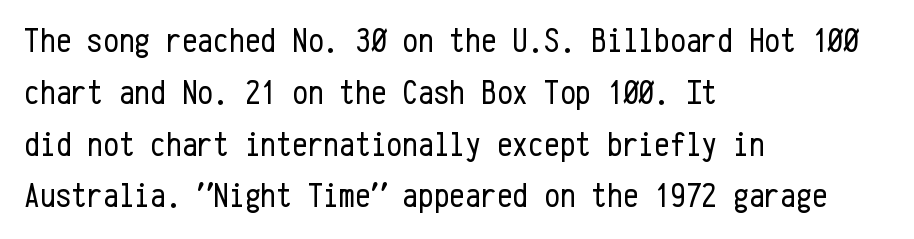
Q: Is the text bold? A: No.
Q: Is the text italic (slanted)? A: No, it is upright.
Q: Is the typeface a serif or a sans-serif typeface? A: Sans-serif.
Q: Is the text underlined? A: No.
Q: How is the paragraph aligned? A: Left-aligned.
Q: Is the spacing between letters normal or unusually wide? A: Normal.
Q: Is the spacing between lines tight, normal or loose? A: Normal.
Q: Width (condensed, normal, or wide)? A: Condensed.
Q: Stroke contrast? A: Low.
Q: x-height? A: Medium.
Q: Monospaced? A: Yes.
